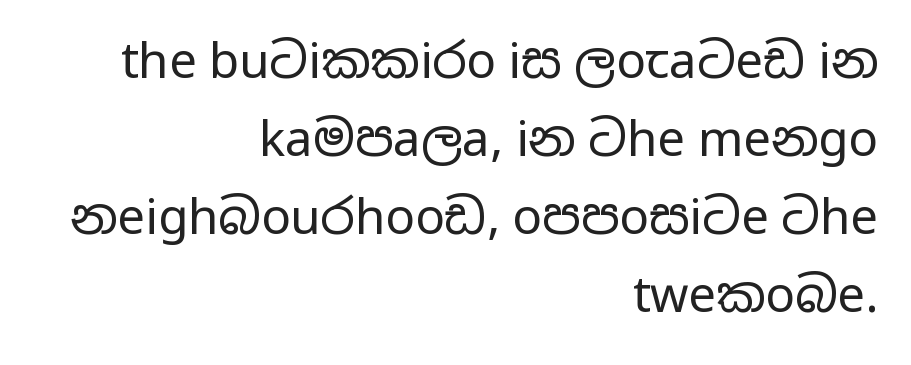
The image shows 49 px regular-weight, wide sans-serif type, upright; set right-aligned, normal line spacing (1.59x), normal letter spacing, not underlined; low stroke contrast and a medium x-height.
